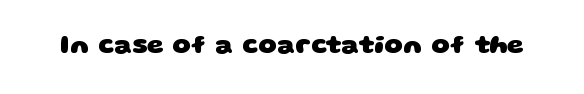
{"bold": "yes", "underline": "no", "letter_spacing": "normal", "letter_spacing_em": 0.0, "glyph_px": 26}
